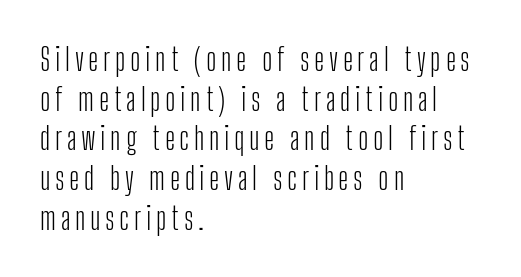
This sample is left-justified, so line endings fall wherever the words run out. Any mark beneath the type? The region is blank. A roman cut, with each character standing at attention. How would I describe the line gaps? Plain and ordinary. No letter is thick-stroked: the sample isn't bold. Looks like regular typesetting: each glyph gets only the width it needs.
